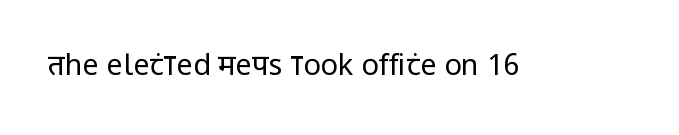
Notice how the stems are strictly vertical — no italics here. This is not heavy type; no bold has been used. The specimen omits any rule beneath the text block's lines. In terms of letterform style, serifs are entirely absent. Is this a fixed-width face? No — the glyphs have proportional, varying widths. No extra tracking has been applied to these lines.
